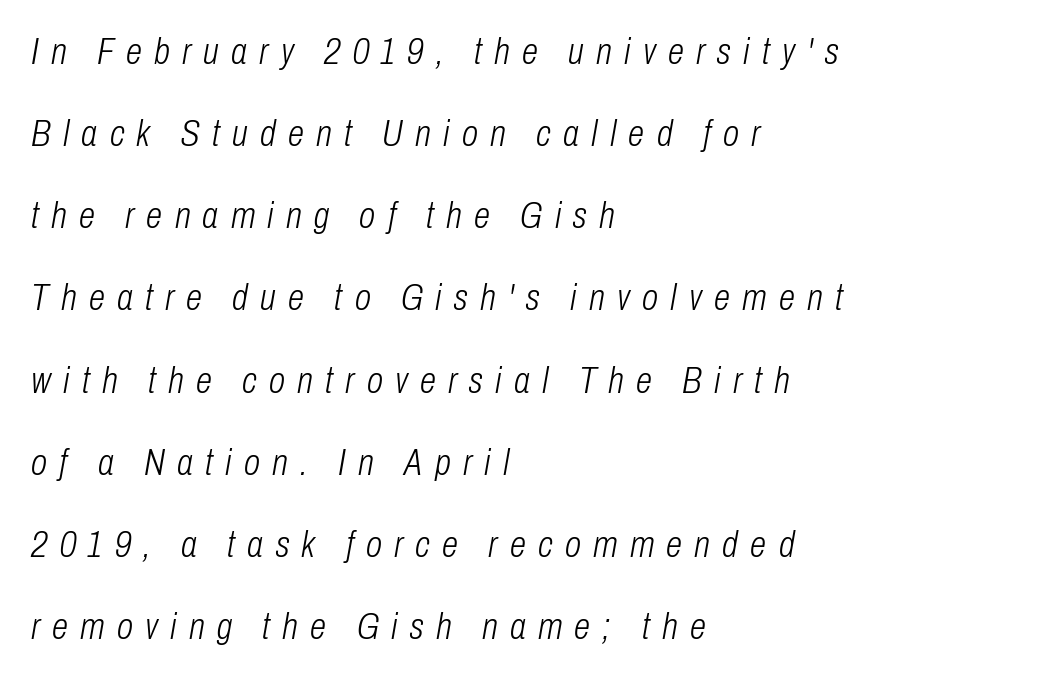
No extra ink here — the face is not bold. The face used here is proportionally spaced, like ordinary book or web type. Yep, that's italic — everything's leaning. Loose tracking; the words dissolve into strings of separated letters. Quick note: underline off. Is there much room between lines? Yes — plenty of vertical air separates them.
